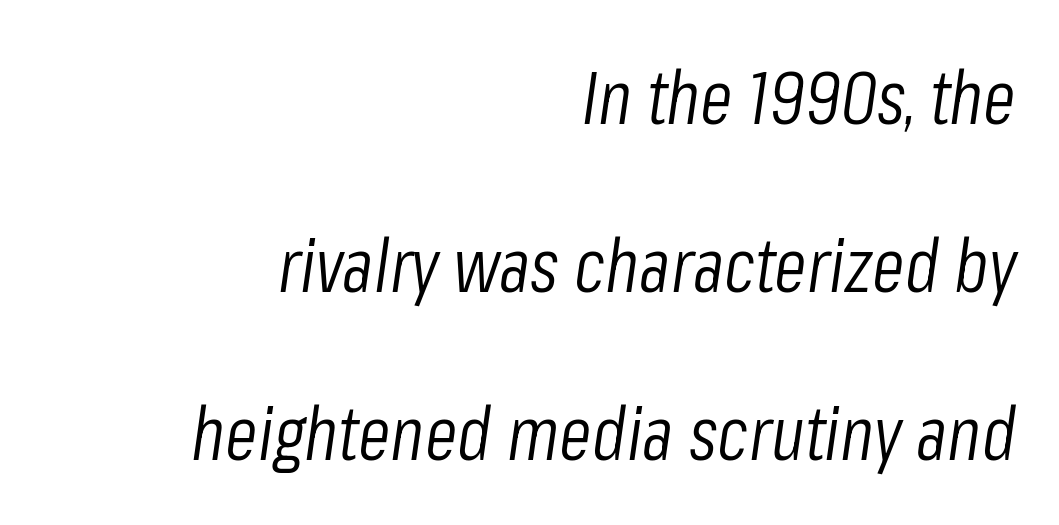
Rows of type keep a wide berth in the vertical direction. Caption: multi-line text, flush right, ragged left. Heft: none added — not bold. The face used here is rendered with its standard letterfit. Note the varied advance widths — an 'i' is clearly narrower than an 'm'. Bare-footed words on every line.
